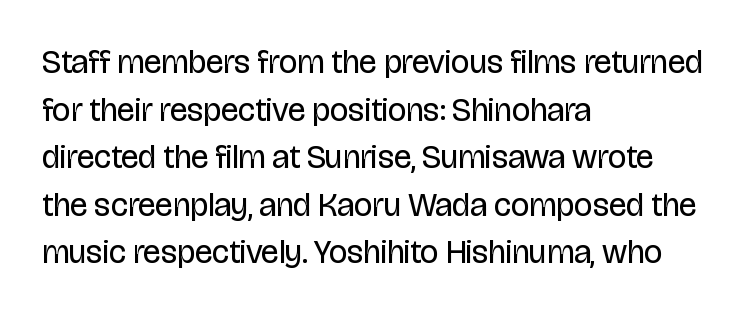
{"serif": "no", "italic": "no", "bold": "no", "weight": "regular", "width": "condensed", "stroke_contrast": "low", "x_height": "large", "monospaced": "no", "underline": "no", "align": "left", "line_spacing": "normal", "line_spacing_ratio": 1.44, "letter_spacing": "normal", "letter_spacing_em": 0.0, "glyph_px": 33}
